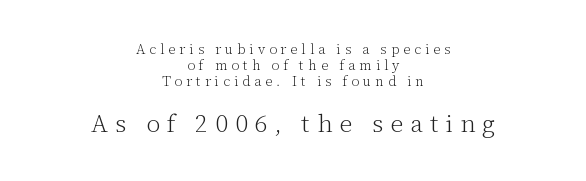
{"italic": "no", "bold": "no", "underline": "no", "align": "center", "line_spacing": "tight", "line_spacing_ratio": 1.13, "letter_spacing": "wide", "letter_spacing_em": 0.28, "larger_block": "second", "size_ratio": 1.79, "glyph_px": 25}
